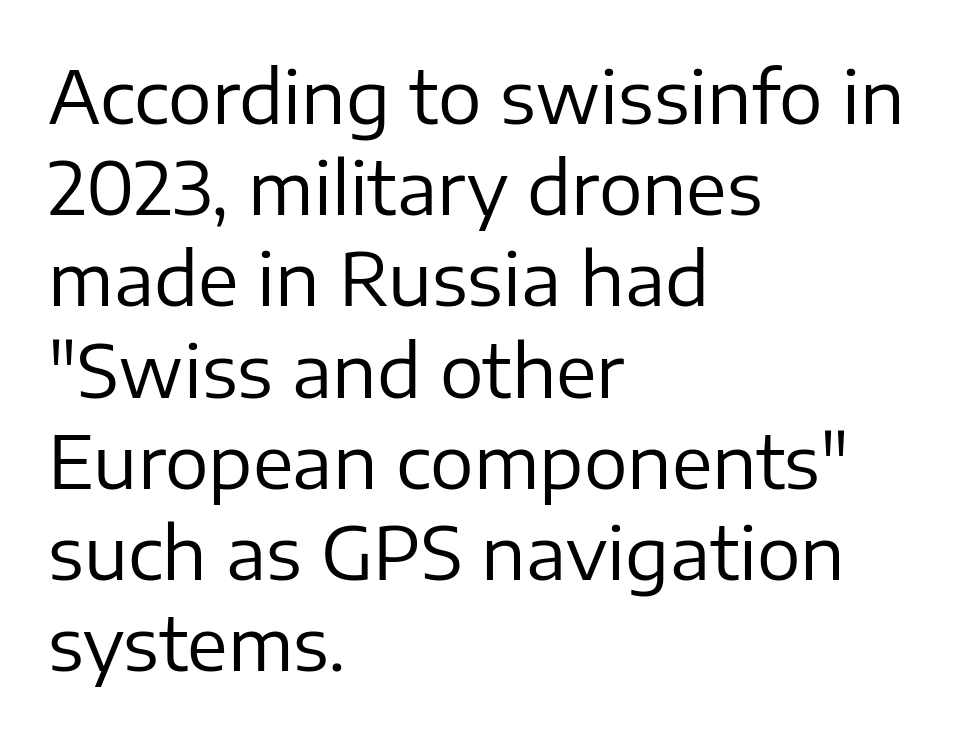
Q: Is the text bold? A: No.
Q: Is the text italic (slanted)? A: No, it is upright.
Q: Is the typeface a serif or a sans-serif typeface? A: Sans-serif.
Q: Is the text underlined? A: No.
Q: How is the paragraph aligned? A: Left-aligned.
Q: Is the spacing between letters normal or unusually wide? A: Normal.
Q: Is the spacing between lines tight, normal or loose? A: Normal.
Q: Width (condensed, normal, or wide)? A: Normal.
Q: Stroke contrast? A: Low.
Q: x-height? A: Medium.
Q: Monospaced? A: No.
